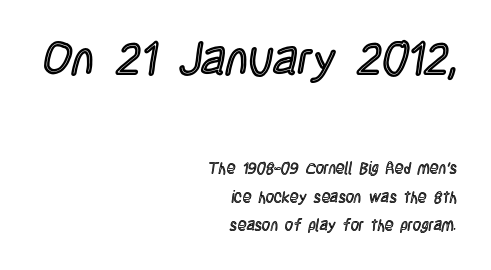
Inter-character spacing is left at the font's built-in metrics. Line ends are locked; line starts wander. This rendering features lettering with no underline. A student would notice the top passage is typeset larger than what follows.
